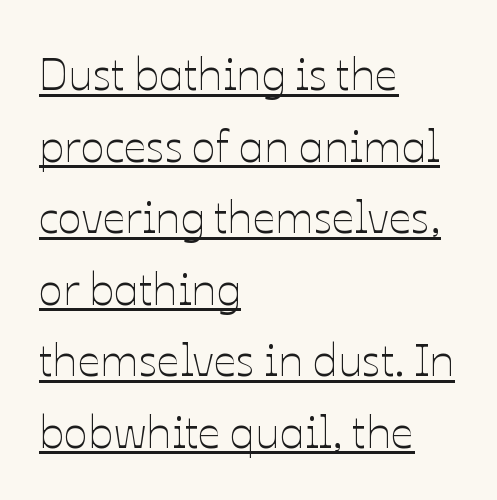
The image shows 45 px thin type, upright; set left-aligned, normal line spacing (1.59x), normal letter spacing, underlined; low stroke contrast and a medium x-height.
